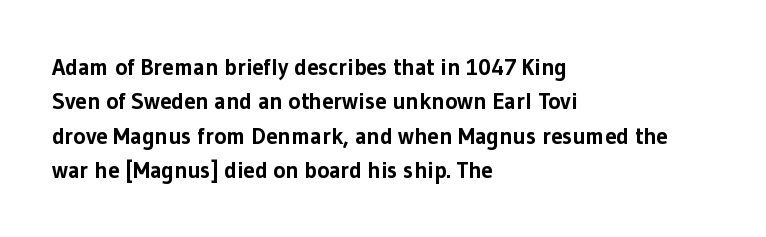
Q: Is the text bold? A: Yes.
Q: Is the text italic (slanted)? A: No, it is upright.
Q: Is the text underlined? A: No.
Q: How is the paragraph aligned? A: Left-aligned.
Q: Is the spacing between letters normal or unusually wide? A: Normal.
Q: Is the spacing between lines tight, normal or loose? A: Normal.
